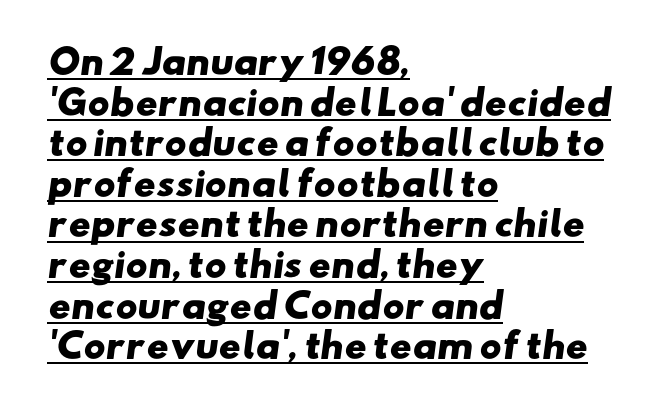
Q: Is the text bold? A: Yes.
Q: Is the typeface a serif or a sans-serif typeface? A: Sans-serif.
Q: Is the text underlined? A: Yes.
Q: How is the paragraph aligned? A: Left-aligned.
Q: Is the spacing between letters normal or unusually wide? A: Normal.
Q: Width (condensed, normal, or wide)? A: Wide.
Q: Stroke contrast? A: Low.
Q: x-height? A: Small.
Q: Monospaced? A: No.
